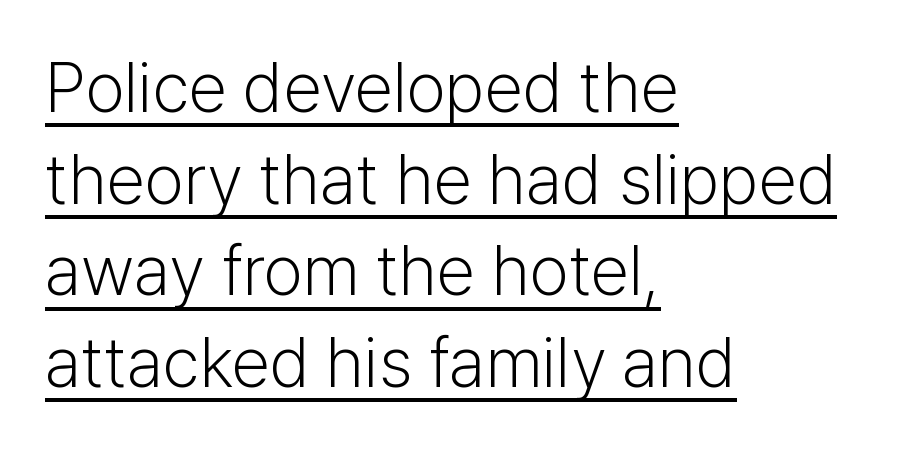
The image shows 70 px light sans-serif type, upright; set left-aligned, normal line spacing (1.31x), normal letter spacing, underlined; low stroke contrast and a medium x-height.
